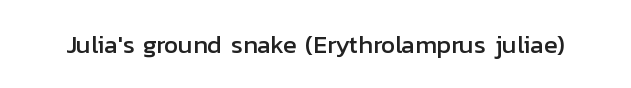
Q: Is the text italic (slanted)? A: No, it is upright.
Q: Is the text underlined? A: No.
Q: Is the spacing between letters normal or unusually wide? A: Normal.
